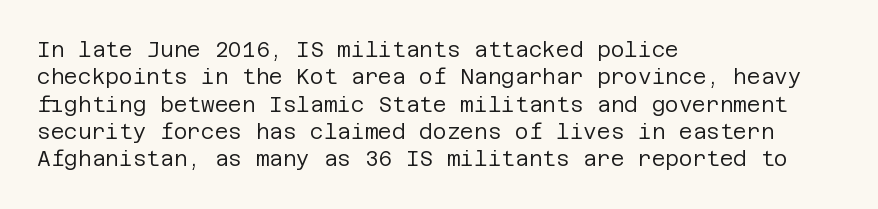
The image shows 21 px text type, upright; set left-aligned, normal line spacing (1.3x), normal letter spacing, not underlined.
